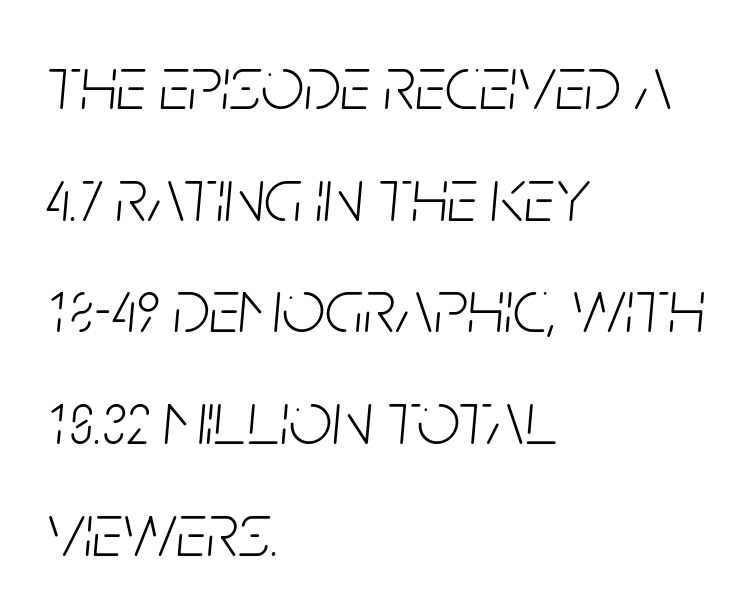
{"italic": "yes", "lean": "right", "slant_degrees": 5, "bold": "no", "weight": "light", "width": "condensed", "stroke_contrast": "low", "x_height": "large", "monospaced": "no", "underline": "no", "align": "left", "line_spacing": "normal", "line_spacing_ratio": 1.47, "letter_spacing": "normal", "letter_spacing_em": 0.0, "glyph_px": 76}
